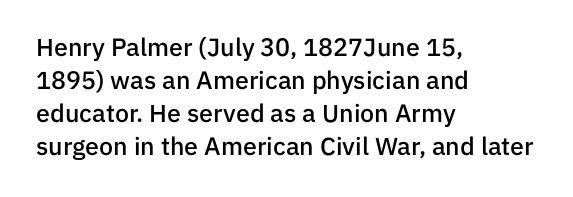
The image shows 25 px text type, upright; set left-aligned, normal line spacing (1.32x), normal letter spacing, not underlined.
